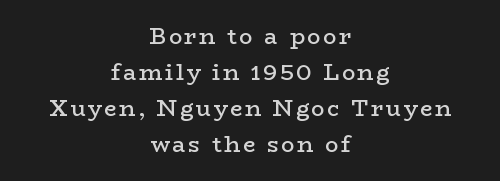
{"italic": "no", "bold": "semi", "underline": "no", "align": "center", "line_spacing": "normal", "line_spacing_ratio": 1.63, "glyph_px": 22}
